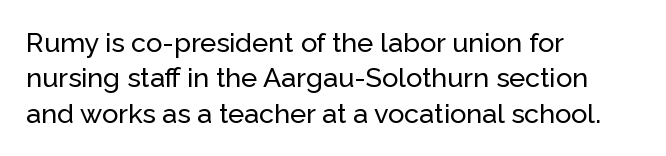
Interline gaps are of average width in this sample. The axis of the letterforms is exactly vertical. Casual observation: everything's shoved over to the left. These lines keep a tight, regular rhythm from letter to letter. Unmarked baselines from the first word to the last.
